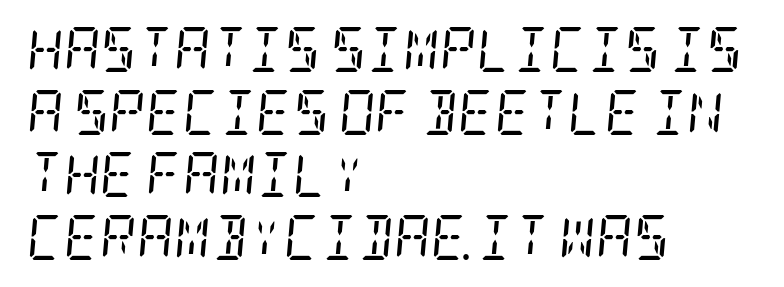
The image shows 45 px regular-weight, condensed serif type, italic (leaning right); set left-aligned, normal line spacing (1.39x), normal letter spacing, not underlined; low stroke contrast and a large x-height.
